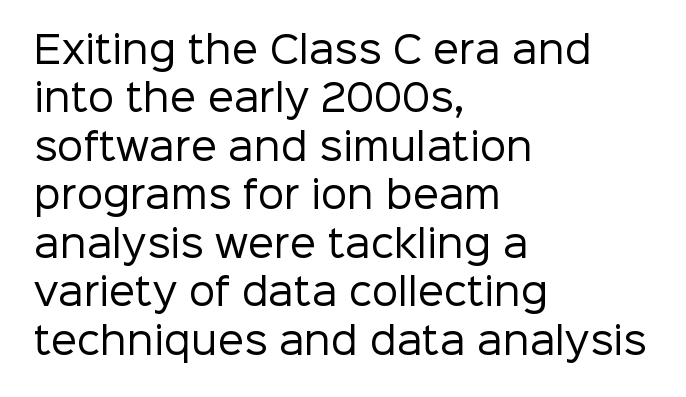
The lines in this sample share a left origin and differ only in where they stop. Does extra space separate the letters? No, they use regular spacing. Any mark beneath the type? The region is blank. Looks like regular typesetting: each glyph gets only the width it needs.
